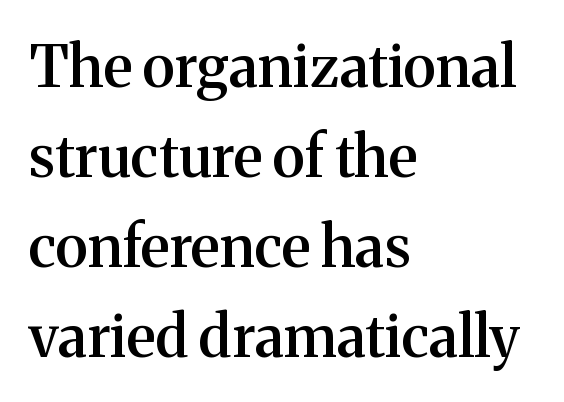
Q: Is the text bold? A: Semi-bold.
Q: Is the text italic (slanted)? A: No, it is upright.
Q: Is the typeface a serif or a sans-serif typeface? A: Serif.
Q: Is the text underlined? A: No.
Q: How is the paragraph aligned? A: Left-aligned.
Q: Is the spacing between letters normal or unusually wide? A: Normal.
Q: Is the spacing between lines tight, normal or loose? A: Normal.
Q: Width (condensed, normal, or wide)? A: Normal.
Q: Stroke contrast? A: Medium.
Q: x-height? A: Medium.
Q: Monospaced? A: No.
